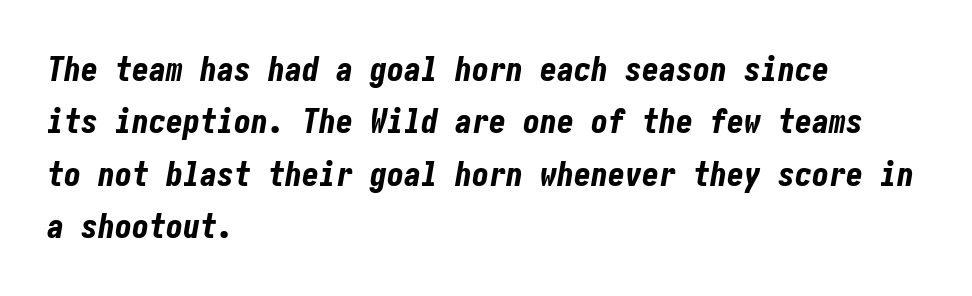
Does the copy run flush right? No — it runs flush left. The space between consecutive lines is moderate. The font's italic variant was chosen for this text. Each row of text sits above clean, open space.
